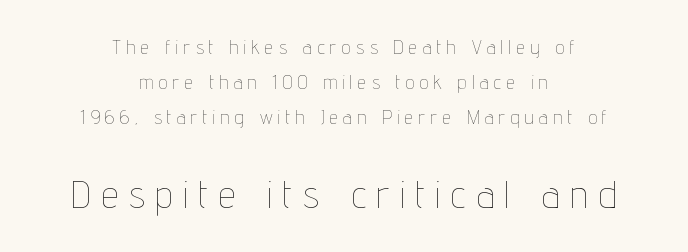
The image shows 38 px thin, condensed type, upright; set centered, line spacing 1.85x, unusually wide letter spacing (+0.3 em), not underlined; the second (bottom) block is 2.0x larger; low stroke contrast and a medium x-height.
